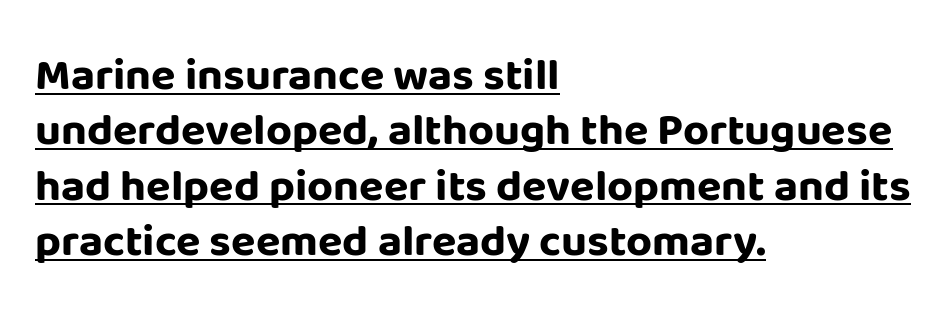
Typographically, this falls in the sans-serif category. Glance below the letters and you will spot a drawn line. A typesetter would mark this as roman, not italic. These lines are set flush left with a ragged right edge.
